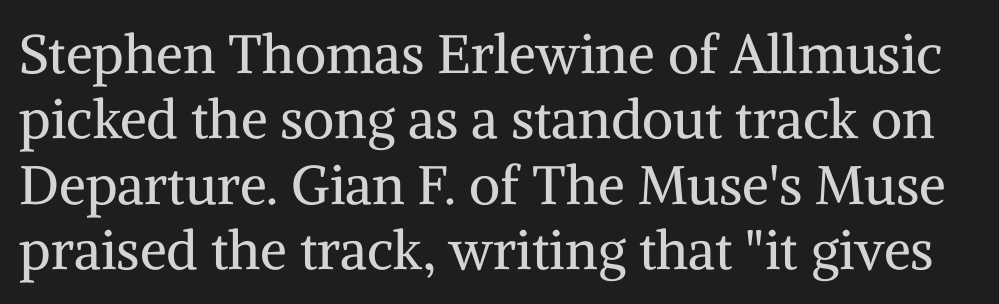
Q: Is the text bold? A: No.
Q: Is the text italic (slanted)? A: No, it is upright.
Q: Is the typeface a serif or a sans-serif typeface? A: Serif.
Q: Is the text underlined? A: No.
Q: Is the spacing between letters normal or unusually wide? A: Normal.
Q: Width (condensed, normal, or wide)? A: Normal.
Q: Stroke contrast? A: Medium.
Q: x-height? A: Medium.
Q: Monospaced? A: No.
